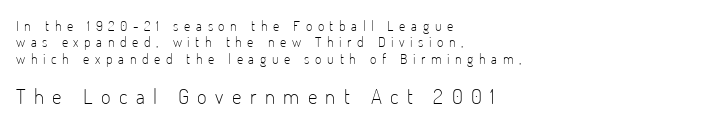
The image shows 21 px text type, upright; set left-aligned, line spacing 1.17x, unusually wide letter spacing (+0.4 em), not underlined; the second (bottom) block is 1.5x larger.
